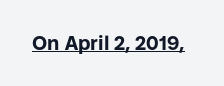
{"italic": "no", "bold": "yes", "underline": "yes", "letter_spacing": "normal", "letter_spacing_em": 0.0, "glyph_px": 20}
